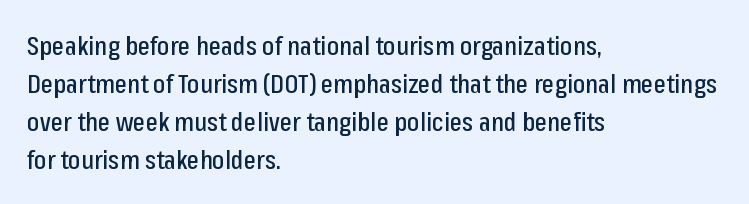
Q: Is the text italic (slanted)? A: No, it is upright.
Q: Is the text underlined? A: No.
Q: How is the paragraph aligned? A: Left-aligned.
Q: Is the spacing between letters normal or unusually wide? A: Normal.
Q: Is the spacing between lines tight, normal or loose? A: Normal.
